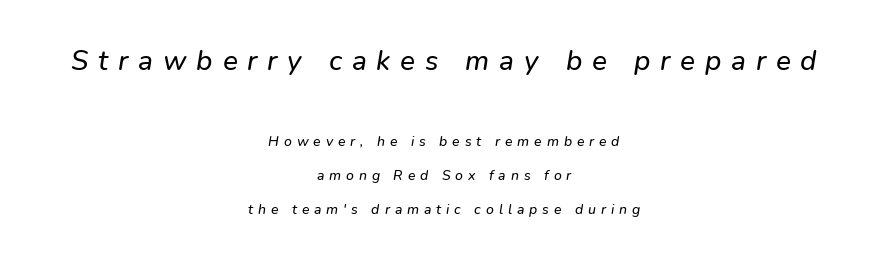
{"serif": "no", "width": "normal", "stroke_contrast": "low", "x_height": "medium", "monospaced": "no", "underline": "no", "align": "center", "line_spacing": "loose", "line_spacing_ratio": 2.43, "letter_spacing": "wide", "letter_spacing_em": 0.35, "larger_block": "first", "size_ratio": 2.0, "glyph_px": 28}
